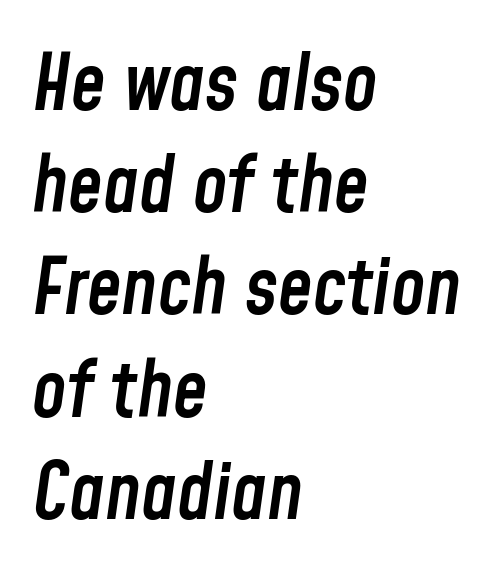
Is the type bold? Partly — it's a semibold, heavier than regular but not fully bold. Unmarked baselines from the first word to the last. Tracking value appears to be zero — textbook default spacing. The rendering anchors every line to the left-hand side.
